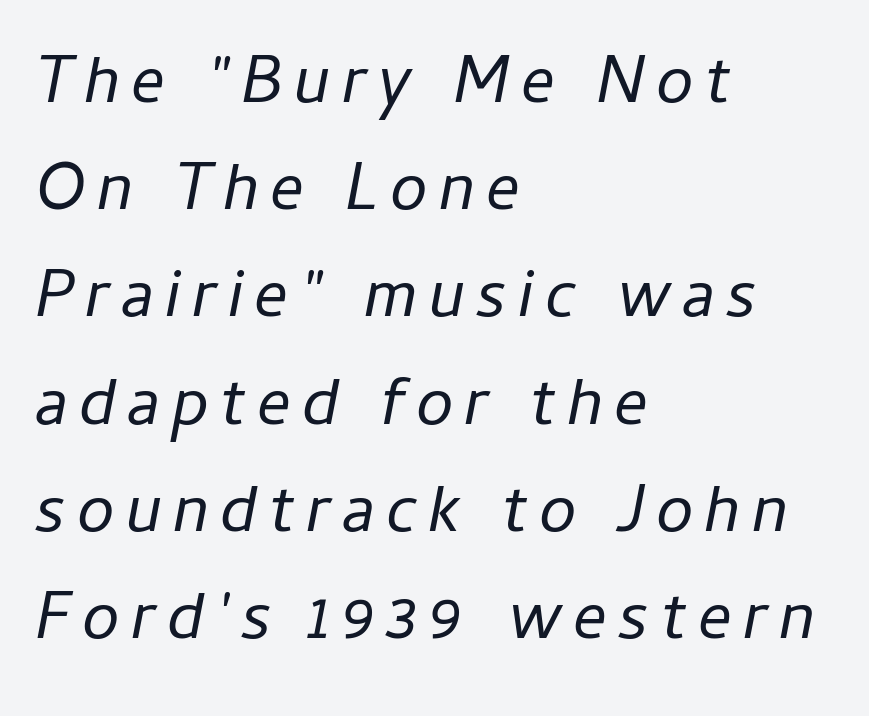
Left-aligned paragraph, ragged on the right. The baseline area is clear. These lines are rendered in a variable-pitch font. The typesetting does not lean heavy: it is not bold. When letters slant like this, we call the style italic. Rows of type keep a routine distance in the vertical direction.
